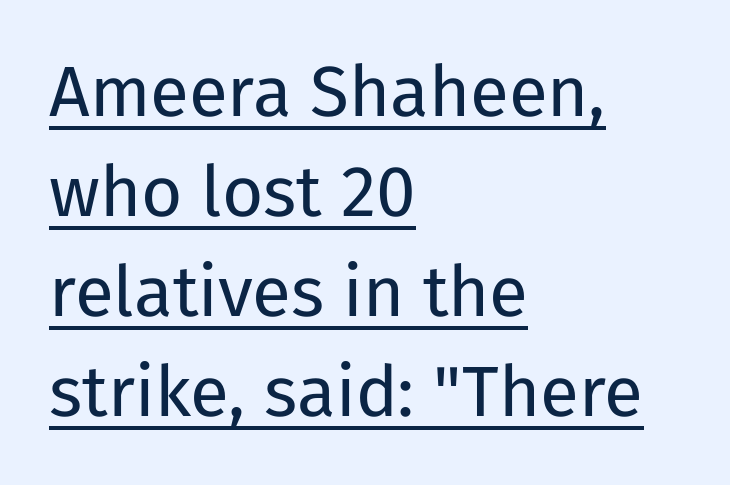
{"serif": "no", "italic": "no", "bold": "no", "weight": "regular", "width": "normal", "stroke_contrast": "low", "x_height": "medium", "monospaced": "no", "underline": "yes", "align": "left", "line_spacing": "normal", "line_spacing_ratio": 1.41, "letter_spacing": "normal", "letter_spacing_em": 0.0, "glyph_px": 71}
